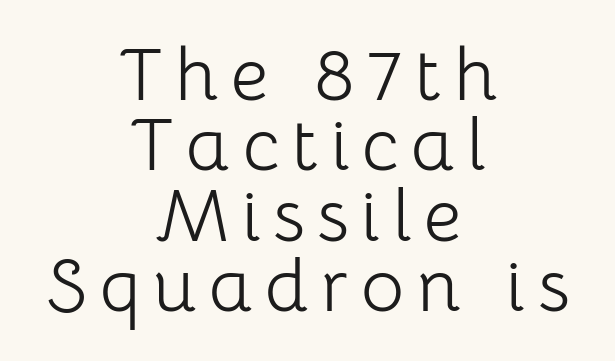
{"serif": "no", "italic": "no", "bold": "no", "weight": "light", "width": "normal", "stroke_contrast": "low", "x_height": "medium", "monospaced": "no", "underline": "no", "align": "center", "line_spacing": "tight", "line_spacing_ratio": 0.95, "glyph_px": 74}
